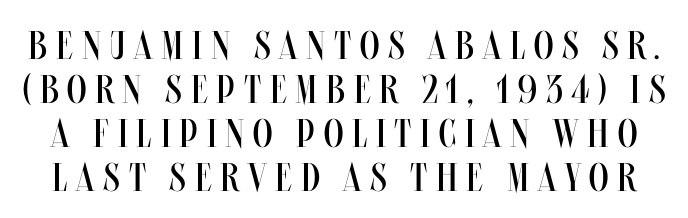
{"italic": "no", "bold": "no", "weight": "regular", "width": "condensed", "stroke_contrast": "medium", "x_height": "large", "monospaced": "no", "underline": "no", "line_spacing": "tight", "line_spacing_ratio": 1.1, "letter_spacing": "wide", "letter_spacing_em": 0.22, "glyph_px": 40}
